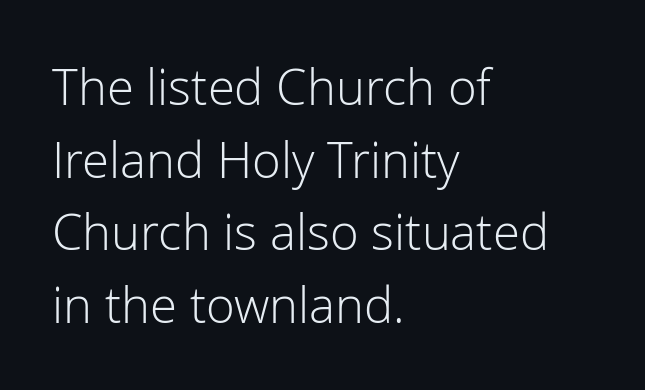
Q: Is the text bold? A: No.
Q: Is the text italic (slanted)? A: No, it is upright.
Q: Is the typeface a serif or a sans-serif typeface? A: Sans-serif.
Q: Is the text underlined? A: No.
Q: How is the paragraph aligned? A: Left-aligned.
Q: Is the spacing between letters normal or unusually wide? A: Normal.
Q: Is the spacing between lines tight, normal or loose? A: Normal.
Q: Width (condensed, normal, or wide)? A: Normal.
Q: Stroke contrast? A: Low.
Q: x-height? A: Medium.
Q: Monospaced? A: No.
